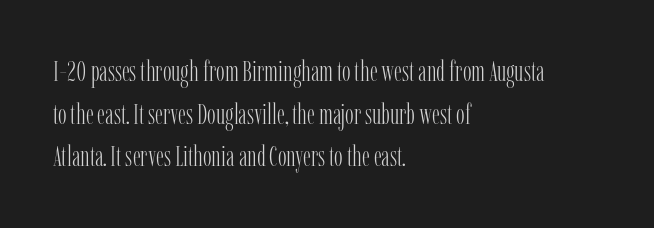
The line texture is even and compact thanks to regular tracking. The words here are not underlined. The typesetter chose a ragged-right arrangement here. Posture: straight, roman, zero tilt. The weight tops out at a normal text grade.
